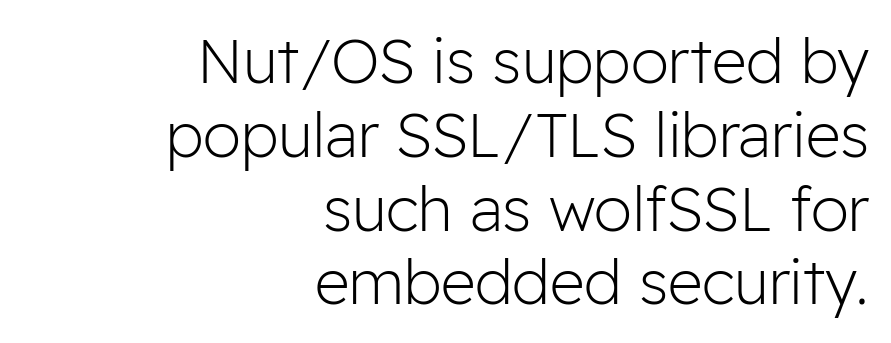
The image shows 61 px light sans-serif type, upright; set right-aligned, line spacing 1.21x, normal letter spacing, not underlined; low stroke contrast and a medium x-height.
